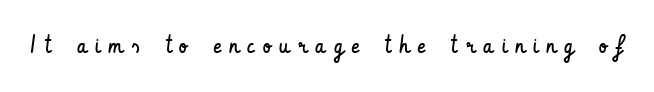
Spacing between characters has been opened up far beyond the box default. Every stem runs plumb, perpendicular to the baseline. No chunkiness to these letters — they're not bold. Check the space under the baseline: it is left empty.
